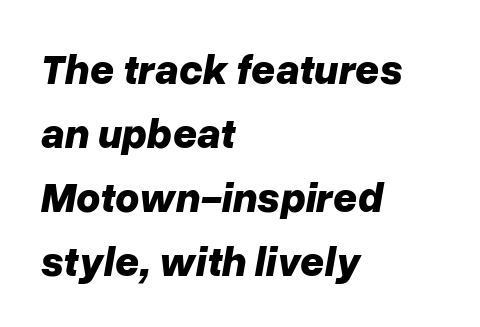
{"italic": "yes", "lean": "right", "slant_degrees": 10, "bold": "yes", "weight": "bold", "width": "normal", "stroke_contrast": "low", "x_height": "medium", "monospaced": "no", "underline": "no", "align": "left", "line_spacing": "normal", "line_spacing_ratio": 1.52, "letter_spacing": "normal", "letter_spacing_em": 0.0, "glyph_px": 42}
